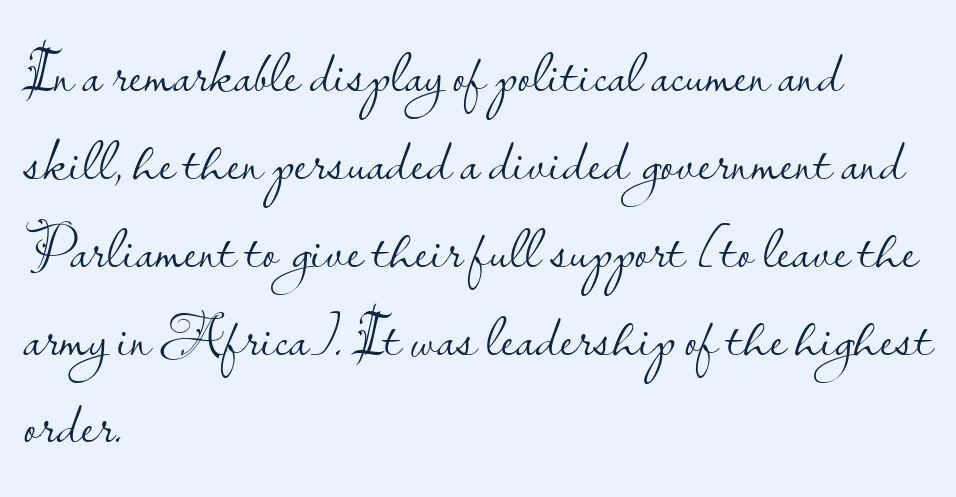
The image shows 61 px light sans-serif type; set left-aligned, normal line spacing (1.44x), normal letter spacing, not underlined; low stroke contrast and a small x-height.
